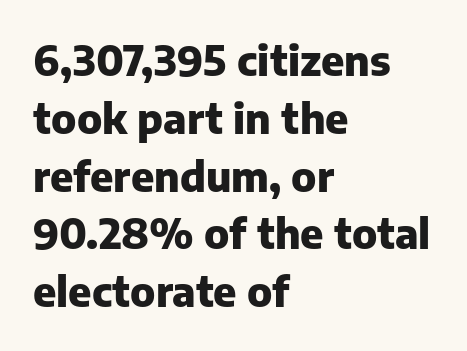
Q: Is the text bold? A: Yes.
Q: Is the text italic (slanted)? A: No, it is upright.
Q: Is the typeface a serif or a sans-serif typeface? A: Sans-serif.
Q: Is the text underlined? A: No.
Q: How is the paragraph aligned? A: Left-aligned.
Q: Is the spacing between letters normal or unusually wide? A: Normal.
Q: Is the spacing between lines tight, normal or loose? A: Normal.
Q: Width (condensed, normal, or wide)? A: Normal.
Q: Stroke contrast? A: Low.
Q: x-height? A: Medium.
Q: Monospaced? A: No.
